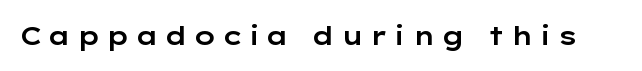
The image shows 26 px text type, upright; set unusually wide letter spacing (+0.21 em), not underlined.
